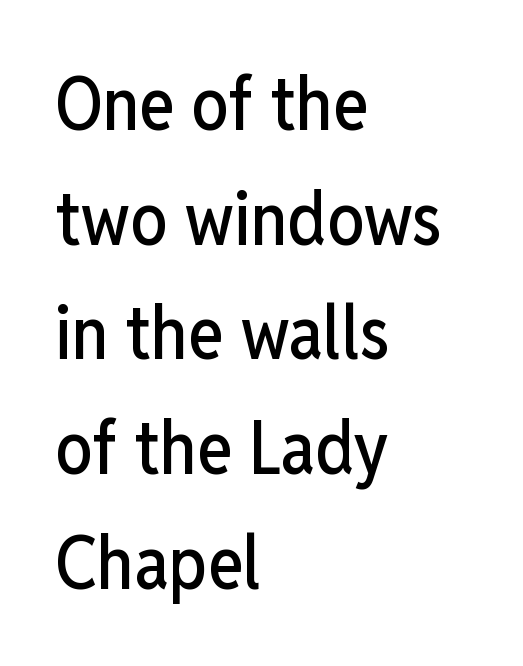
Q: Is the text italic (slanted)? A: No, it is upright.
Q: Is the typeface a serif or a sans-serif typeface? A: Sans-serif.
Q: Is the text underlined? A: No.
Q: How is the paragraph aligned? A: Left-aligned.
Q: Is the spacing between letters normal or unusually wide? A: Normal.
Q: Is the spacing between lines tight, normal or loose? A: Normal.
Q: Width (condensed, normal, or wide)? A: Condensed.
Q: Stroke contrast? A: Low.
Q: x-height? A: Medium.
Q: Monospaced? A: No.
